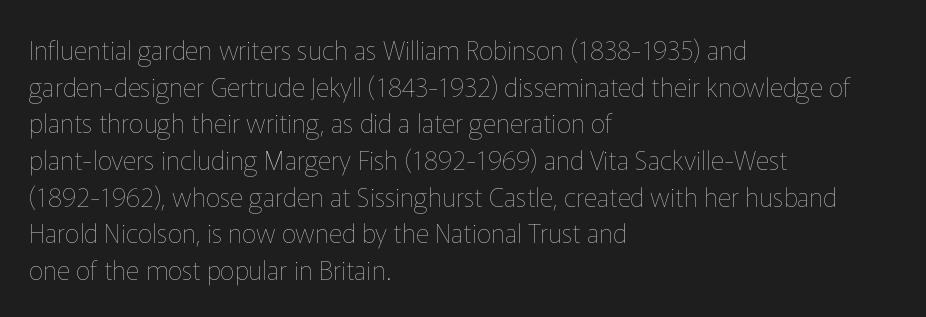
In CSS terms this would be text-align: left. The words here are not underlined. The font is comparable to plain body text, perhaps lighter. Every character sits straight up, as roman type does. The vertical gap from one line to the next is medium. Compared with typical body copy, the letter spacing here is the same.
